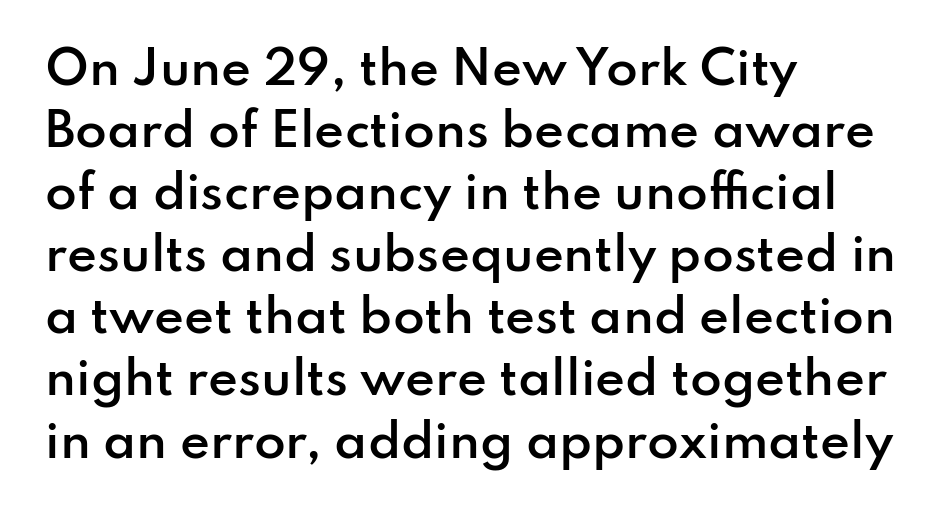
Q: Is the text bold? A: Semi-bold.
Q: Is the text italic (slanted)? A: No, it is upright.
Q: Is the typeface a serif or a sans-serif typeface? A: Sans-serif.
Q: Is the text underlined? A: No.
Q: How is the paragraph aligned? A: Left-aligned.
Q: Is the spacing between letters normal or unusually wide? A: Normal.
Q: Is the spacing between lines tight, normal or loose? A: Normal.
Q: Width (condensed, normal, or wide)? A: Normal.
Q: Stroke contrast? A: Low.
Q: x-height? A: Small.
Q: Monospaced? A: No.
